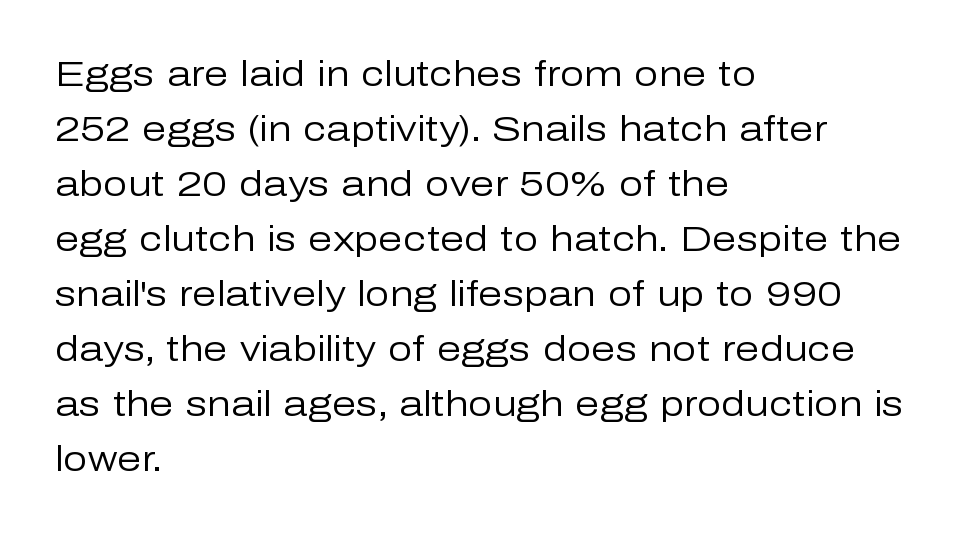
Q: Is the text bold? A: No.
Q: Is the text italic (slanted)? A: No, it is upright.
Q: Is the typeface a serif or a sans-serif typeface? A: Sans-serif.
Q: Is the text underlined? A: No.
Q: How is the paragraph aligned? A: Left-aligned.
Q: Is the spacing between letters normal or unusually wide? A: Normal.
Q: Is the spacing between lines tight, normal or loose? A: Normal.
Q: Width (condensed, normal, or wide)? A: Normal.
Q: Stroke contrast? A: Low.
Q: x-height? A: Medium.
Q: Monospaced? A: No.
